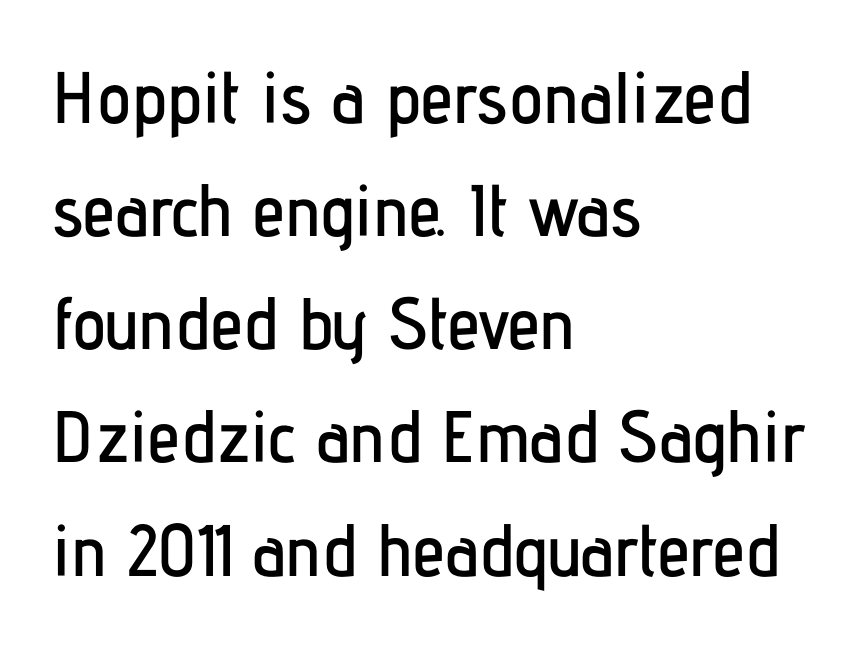
Q: Is the text italic (slanted)? A: No, it is upright.
Q: Is the typeface a serif or a sans-serif typeface? A: Sans-serif.
Q: Is the text underlined? A: No.
Q: How is the paragraph aligned? A: Left-aligned.
Q: Is the spacing between letters normal or unusually wide? A: Normal.
Q: Is the spacing between lines tight, normal or loose? A: Normal.
Q: Width (condensed, normal, or wide)? A: Condensed.
Q: Stroke contrast? A: Low.
Q: x-height? A: Medium.
Q: Monospaced? A: No.
